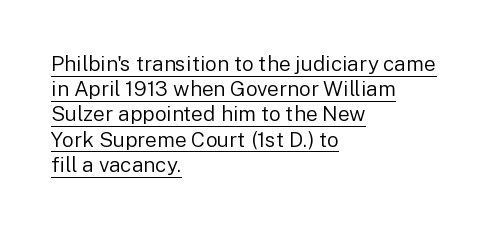
Default kerning and tracking; the words read as compact shapes. Unbolded letterforms with no extra heft. The string is rendered with underlining switched on. Does the lettering tilt? It doesn't — this is upright. The rag falls on the right side of this text block.
